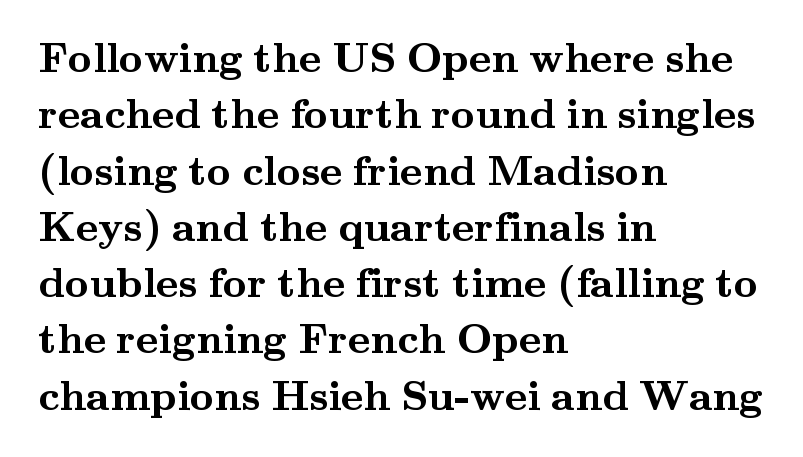
The face used here is seriffed, in the tradition of book romans. Default kerning and tracking; the words read as compact shapes. Do the characters align in a grid? No, the font is proportional. Anything drawn beneath the words? Only blank space.
